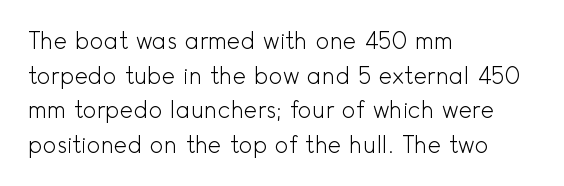
{"italic": "no", "bold": "no", "underline": "no", "align": "left", "line_spacing": "normal", "line_spacing_ratio": 1.51, "letter_spacing": "normal", "letter_spacing_em": 0.0, "glyph_px": 23}
